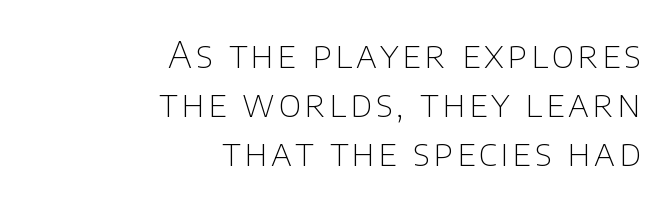
Q: Is the text bold? A: No.
Q: Is the text italic (slanted)? A: No, it is upright.
Q: Is the typeface a serif or a sans-serif typeface? A: Sans-serif.
Q: Is the text underlined? A: No.
Q: How is the paragraph aligned? A: Right-aligned.
Q: Is the spacing between lines tight, normal or loose? A: Normal.
Q: Width (condensed, normal, or wide)? A: Normal.
Q: Stroke contrast? A: Low.
Q: x-height? A: Large.
Q: Monospaced? A: No.
